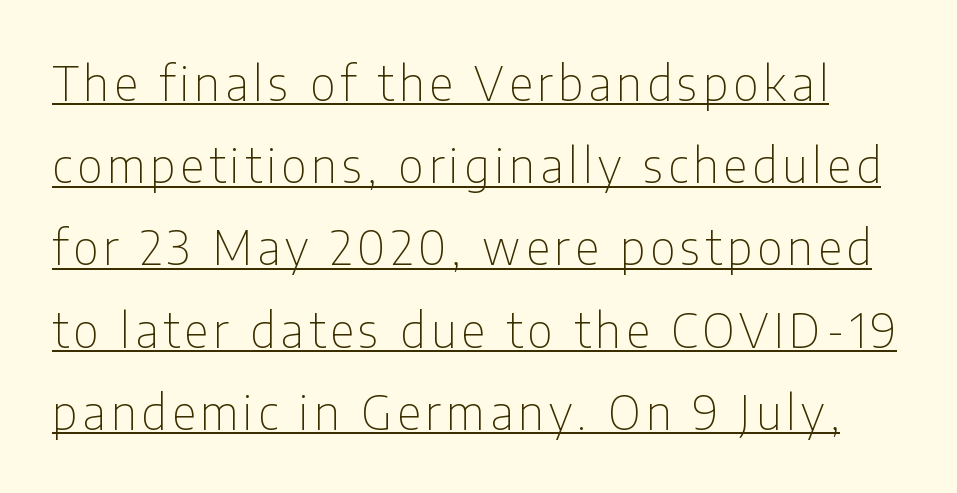
The image shows 47 px thin, condensed sans-serif type, upright; set line spacing 1.75x, underlined; low stroke contrast and a medium x-height.
